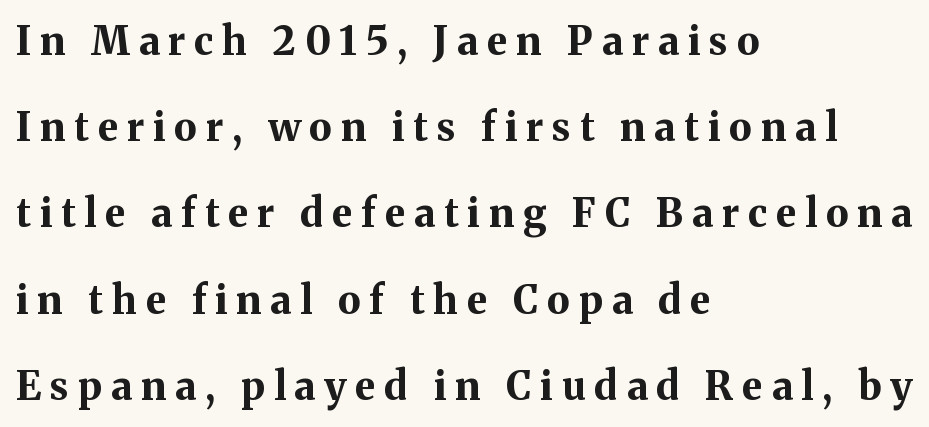
{"serif": "yes", "italic": "no", "bold": "yes", "weight": "bold", "width": "normal", "stroke_contrast": "medium", "x_height": "medium", "monospaced": "no", "underline": "no", "align": "left", "line_spacing": "loose", "line_spacing_ratio": 2.21, "letter_spacing": "wide", "letter_spacing_em": 0.23, "glyph_px": 39}
